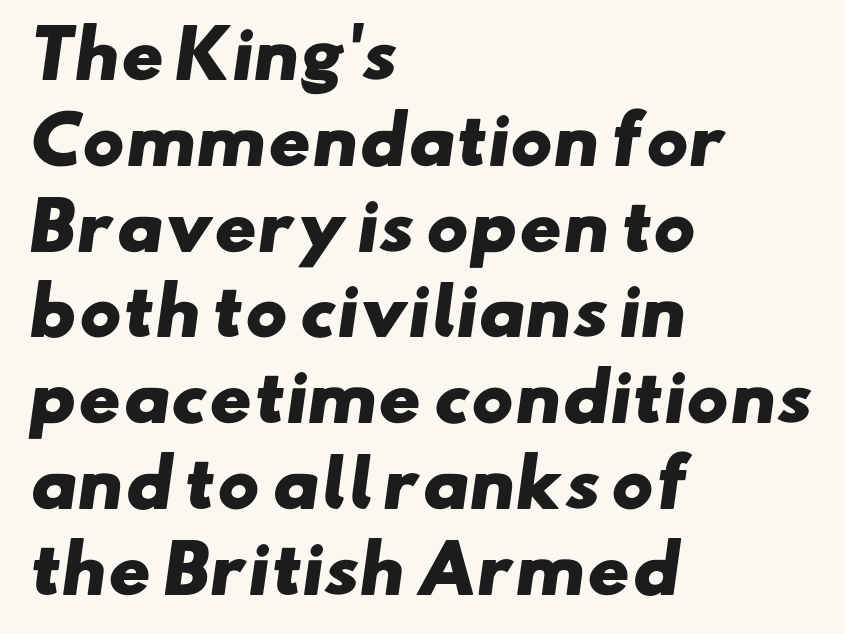
The type family on display is of the sans-serif kind. Quick note: underline off. The rendering uses natural spacing where letterforms have individual widths. Notice how descenders clear the ascenders below comfortably — that's standard leading. A student would call this left alignment; a typographer would say flush left, rag right.
